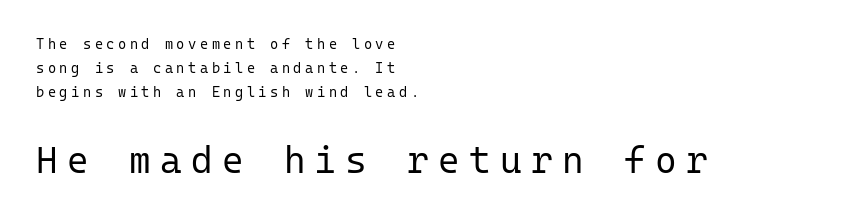
{"serif": "no", "italic": "no", "bold": "no", "weight": "regular", "width": "normal", "stroke_contrast": "low", "x_height": "medium", "monospaced": "yes", "underline": "no", "align": "left", "line_spacing_ratio": 1.72, "letter_spacing": "wide", "letter_spacing_em": 0.25, "larger_block": "second", "size_ratio": 2.64, "glyph_px": 37}
